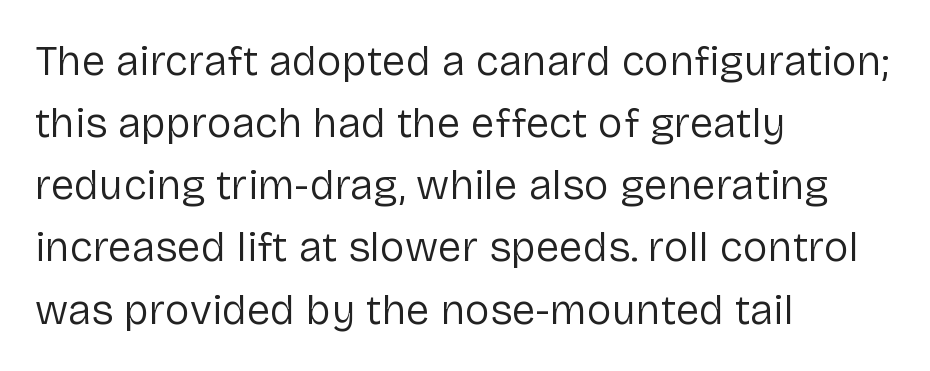
{"serif": "no", "italic": "no", "bold": "no", "weight": "regular", "width": "normal", "stroke_contrast": "low", "x_height": "medium", "monospaced": "no", "underline": "no", "align": "left", "line_spacing": "normal", "line_spacing_ratio": 1.48, "letter_spacing": "normal", "letter_spacing_em": 0.0, "glyph_px": 42}
